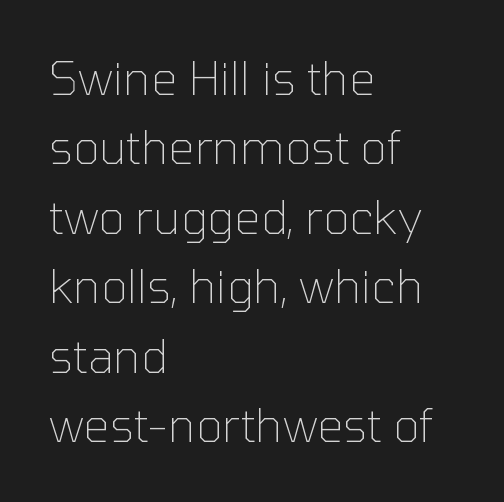
{"serif": "no", "italic": "no", "bold": "no", "weight": "thin", "width": "normal", "stroke_contrast": "low", "x_height": "medium", "monospaced": "no", "underline": "no", "align": "left", "line_spacing": "normal", "line_spacing_ratio": 1.51, "letter_spacing": "normal", "letter_spacing_em": 0.0, "glyph_px": 46}
